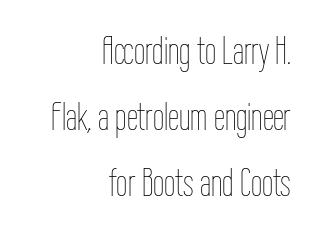
Q: Is the text bold? A: No.
Q: Is the text italic (slanted)? A: No, it is upright.
Q: Is the text underlined? A: No.
Q: How is the paragraph aligned? A: Right-aligned.
Q: Is the spacing between letters normal or unusually wide? A: Normal.
Q: Is the spacing between lines tight, normal or loose? A: Normal.
Q: Width (condensed, normal, or wide)? A: Condensed.
Q: Stroke contrast? A: Low.
Q: x-height? A: Medium.
Q: Monospaced? A: No.
